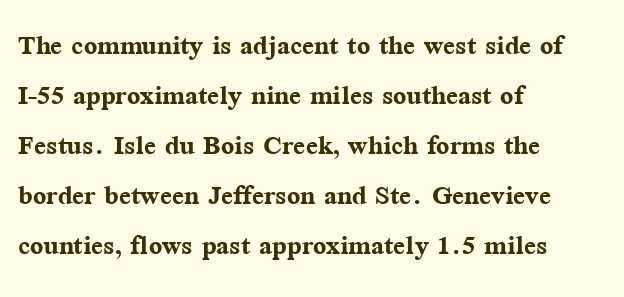
The passage is arranged the way most books set body copy — flush left. The rendering uses a moderate line-height, typical for paragraphs. The zone under the glyphs is completely vacant. The face used here has the dense, thick strokes of a bold.
